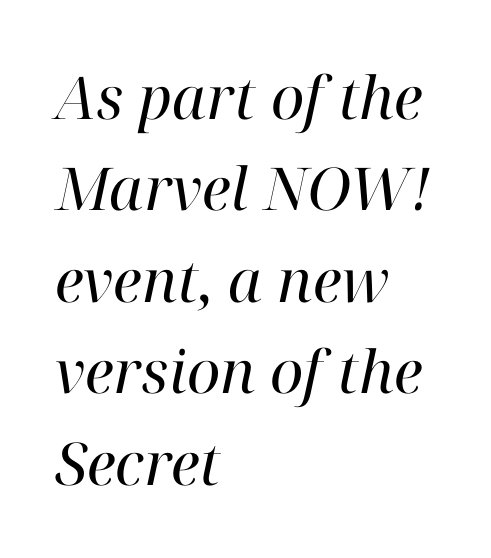
{"serif": "yes", "italic": "yes", "lean": "right", "slant_degrees": 12, "bold": "no", "weight": "regular", "width": "normal", "stroke_contrast": "high", "x_height": "medium", "monospaced": "no", "underline": "no", "align": "left", "line_spacing": "normal", "line_spacing_ratio": 1.55, "letter_spacing": "normal", "letter_spacing_em": 0.0, "glyph_px": 59}
